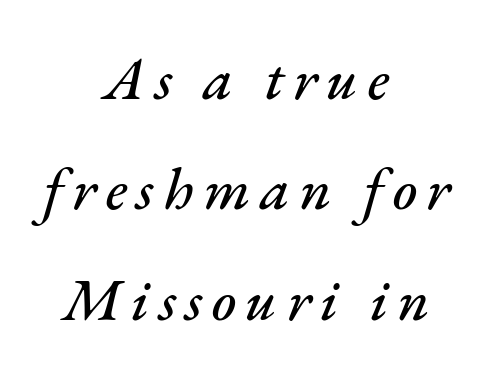
The image shows 59 px text type, italic (leaning right); set centered, line spacing 1.87x, not underlined; medium stroke contrast and a small x-height.
